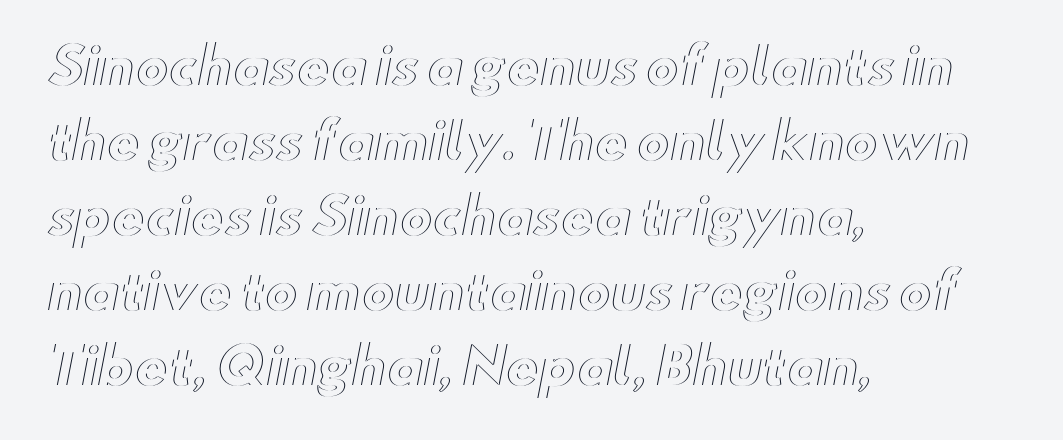
The image shows 50 px wide type; set left-aligned, normal line spacing (1.5x), normal letter spacing, not underlined; a small x-height.
